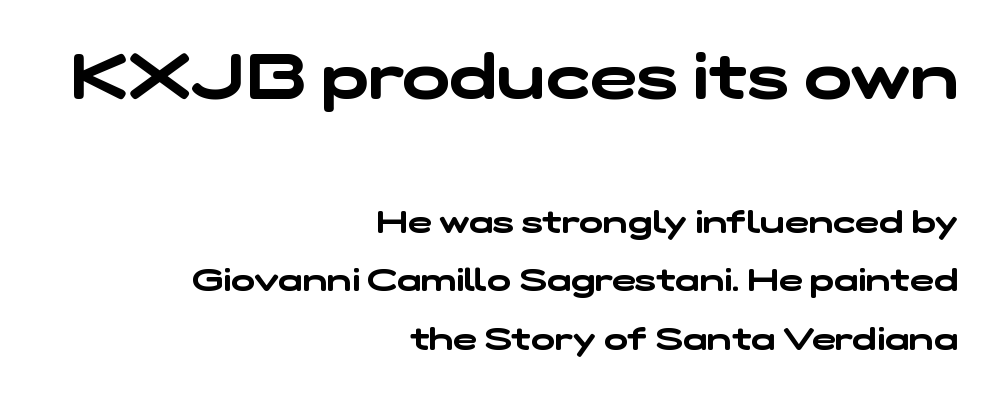
{"serif": "no", "width": "wide", "stroke_contrast": "low", "x_height": "medium", "monospaced": "no", "underline": "no", "align": "right", "line_spacing_ratio": 1.82, "letter_spacing": "normal", "letter_spacing_em": 0.0, "larger_block": "first", "size_ratio": 1.97, "glyph_px": 63}
